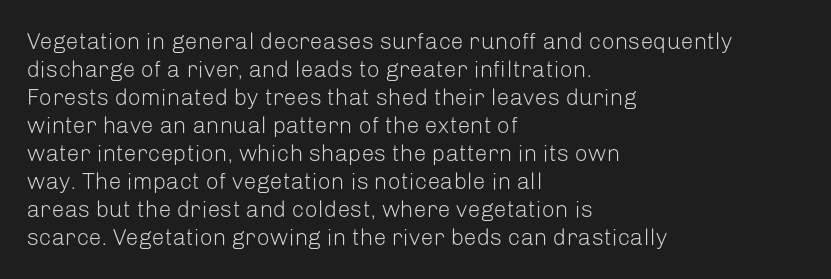
Every stem runs plumb, perpendicular to the baseline. Layout note: lines flush left. Decoration check: the copy has no underline. Short note: letters normally spaced.
